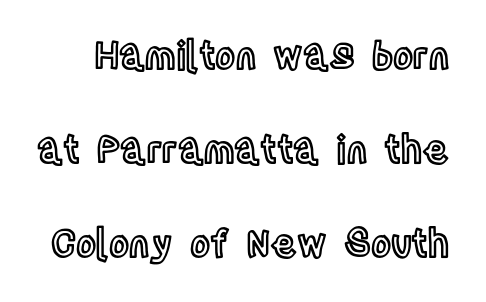
Q: Is the text italic (slanted)? A: No, it is upright.
Q: Is the text underlined? A: No.
Q: Is the spacing between letters normal or unusually wide? A: Normal.
Q: Is the spacing between lines tight, normal or loose? A: Loose.
Q: Width (condensed, normal, or wide)? A: Condensed.
Q: x-height? A: Large.
Q: Monospaced? A: No.
